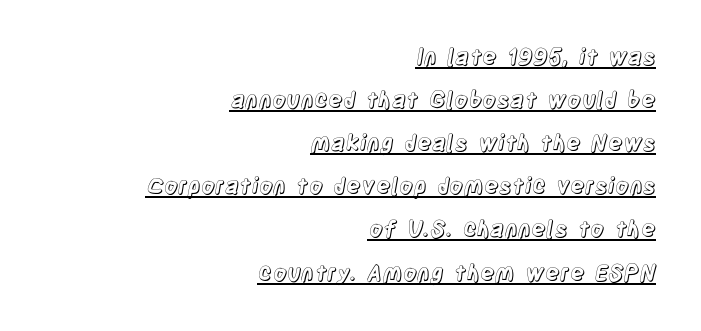
Q: Is the text italic (slanted)? A: Yes.
Q: Is the text underlined? A: Yes.
Q: How is the paragraph aligned? A: Right-aligned.
Q: Is the spacing between letters normal or unusually wide? A: Normal.
Q: Is the spacing between lines tight, normal or loose? A: Loose.
